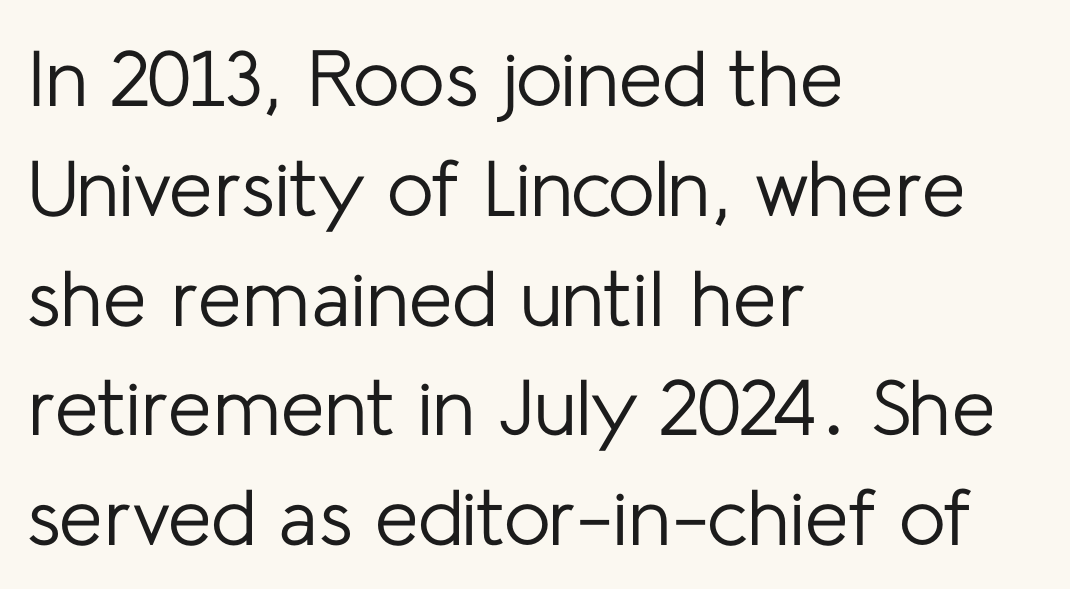
Does the copy run flush right? No — it runs flush left. Looks like regular typesetting: each glyph gets only the width it needs. Italic: no, the glyphs are upright roman. Nobody drew a line under any word here.
